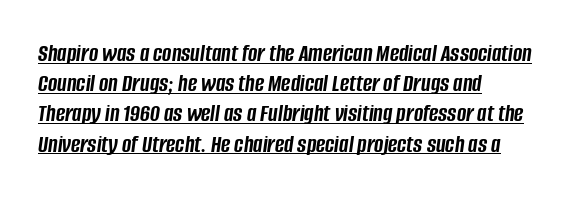
{"italic": "yes", "lean": "right", "slant_degrees": 8, "bold": "yes", "underline": "yes", "align": "left", "line_spacing_ratio": 1.21, "letter_spacing": "normal", "letter_spacing_em": 0.0, "glyph_px": 25}
